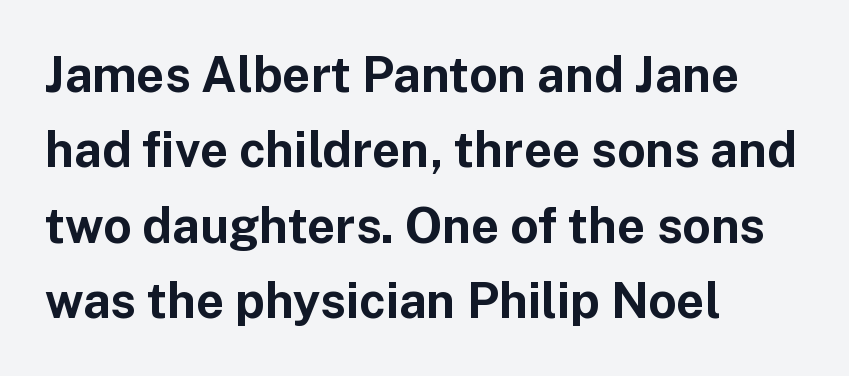
If you measured baseline to baseline, you'd find a middling distance. Is this a sans? Yes — the strokes have no serifs. Spacing verdict: proportional, widths tailored to each character. Glyph-to-glyph distance matches everyday printed text.
